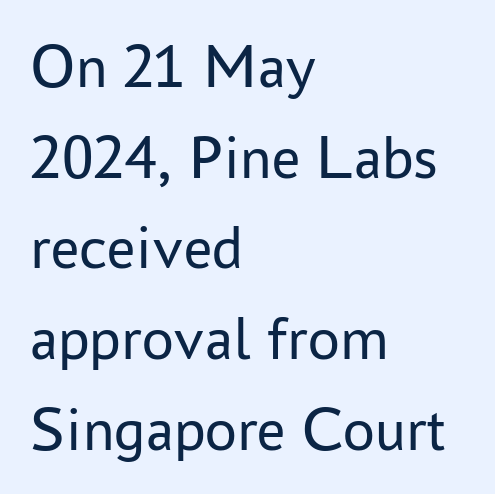
The image shows 63 px regular-weight sans-serif type, upright; set left-aligned, normal line spacing (1.44x), normal letter spacing, not underlined; low stroke contrast and a medium x-height.
